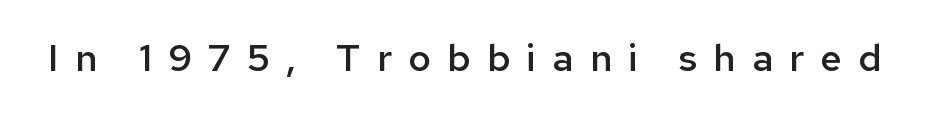
Q: Is the text bold? A: Semi-bold.
Q: Is the text italic (slanted)? A: No, it is upright.
Q: Is the typeface a serif or a sans-serif typeface? A: Sans-serif.
Q: Is the text underlined? A: No.
Q: Is the spacing between letters normal or unusually wide? A: Unusually wide.
Q: Width (condensed, normal, or wide)? A: Normal.
Q: Stroke contrast? A: Low.
Q: x-height? A: Medium.
Q: Monospaced? A: No.
